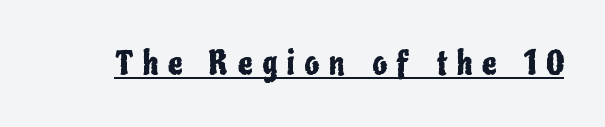
The image shows 32 px condensed sans-serif type, upright; set unusually wide letter spacing (+0.31 em), underlined; low stroke contrast and a medium x-height.
